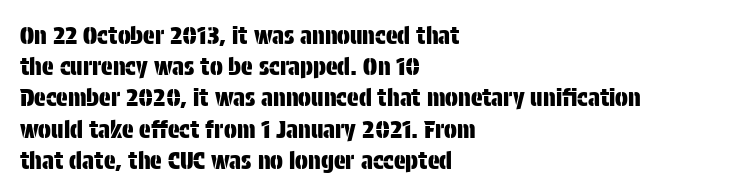
Q: Is the text italic (slanted)? A: No, it is upright.
Q: Is the text underlined? A: No.
Q: How is the paragraph aligned? A: Left-aligned.
Q: Is the spacing between letters normal or unusually wide? A: Normal.
Q: Is the spacing between lines tight, normal or loose? A: Normal.
